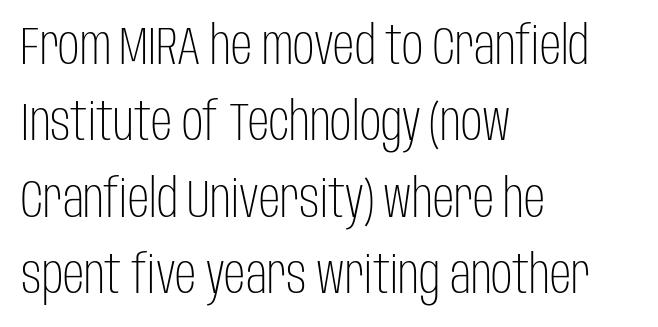
{"serif": "no", "italic": "no", "bold": "no", "weight": "light", "width": "condensed", "stroke_contrast": "low", "x_height": "large", "monospaced": "no", "underline": "no", "align": "left", "line_spacing": "normal", "line_spacing_ratio": 1.44, "letter_spacing": "normal", "letter_spacing_em": 0.0, "glyph_px": 53}
